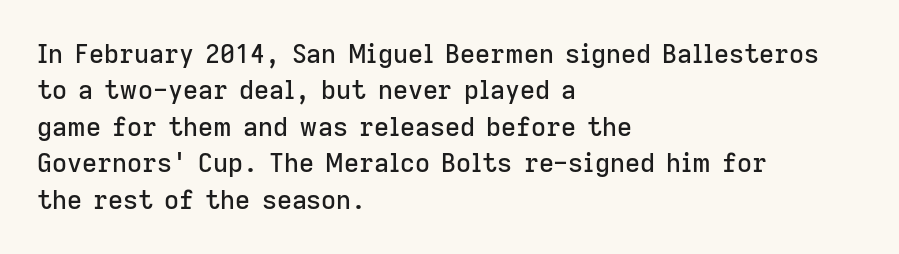
{"italic": "no", "underline": "no", "align": "left", "line_spacing": "normal", "line_spacing_ratio": 1.4, "letter_spacing": "normal", "letter_spacing_em": 0.0, "glyph_px": 26}
